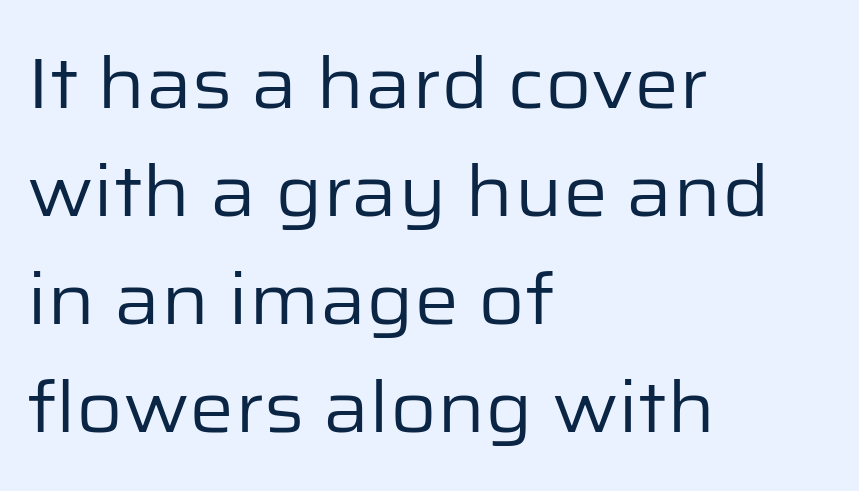
Q: Is the text bold? A: No.
Q: Is the text italic (slanted)? A: No, it is upright.
Q: Is the typeface a serif or a sans-serif typeface? A: Sans-serif.
Q: Is the text underlined? A: No.
Q: How is the paragraph aligned? A: Left-aligned.
Q: Is the spacing between letters normal or unusually wide? A: Normal.
Q: Is the spacing between lines tight, normal or loose? A: Normal.
Q: Width (condensed, normal, or wide)? A: Normal.
Q: Stroke contrast? A: Low.
Q: x-height? A: Medium.
Q: Monospaced? A: No.
